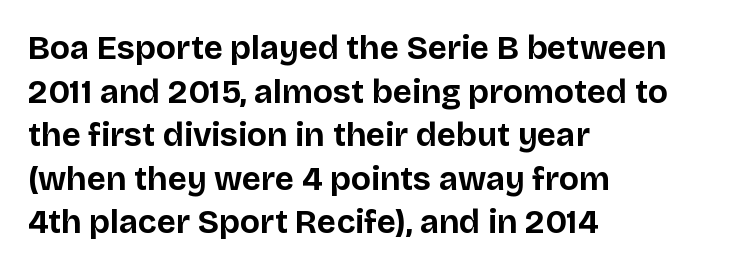
Q: Is the text bold? A: Yes.
Q: Is the text italic (slanted)? A: No, it is upright.
Q: Is the typeface a serif or a sans-serif typeface? A: Sans-serif.
Q: Is the text underlined? A: No.
Q: How is the paragraph aligned? A: Left-aligned.
Q: Is the spacing between letters normal or unusually wide? A: Normal.
Q: Is the spacing between lines tight, normal or loose? A: Normal.
Q: Width (condensed, normal, or wide)? A: Normal.
Q: Stroke contrast? A: Low.
Q: x-height? A: Large.
Q: Monospaced? A: No.
